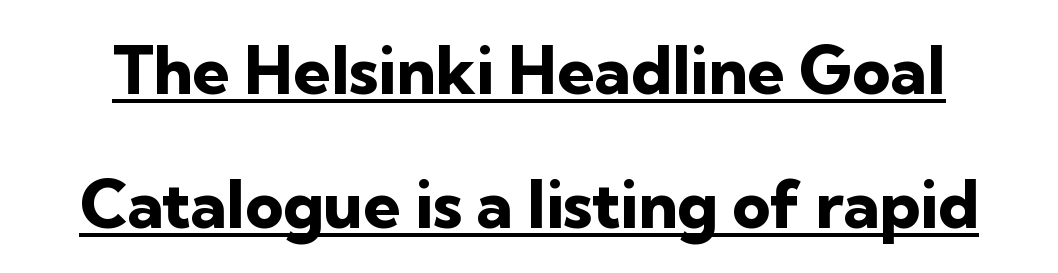
{"serif": "no", "italic": "no", "bold": "yes", "weight": "heavy", "width": "normal", "stroke_contrast": "low", "x_height": "medium", "monospaced": "no", "underline": "yes", "line_spacing": "loose", "line_spacing_ratio": 2.03, "letter_spacing": "normal", "letter_spacing_em": 0.0, "glyph_px": 66}
